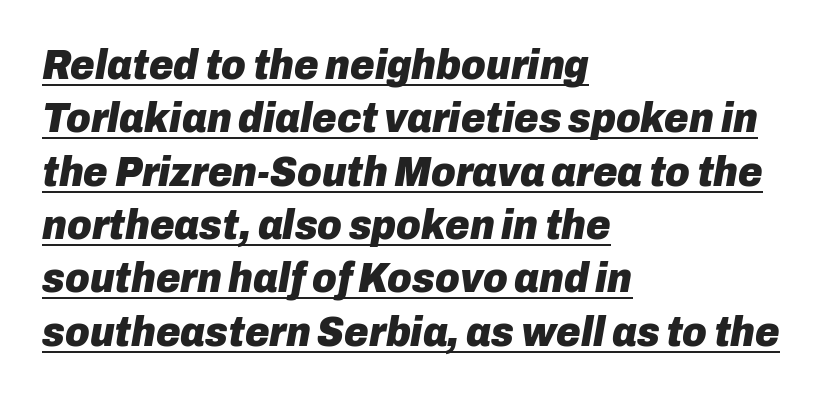
{"italic": "yes", "lean": "right", "slant_degrees": 10, "bold": "yes", "weight": "heavy", "width": "normal", "stroke_contrast": "low", "x_height": "medium", "monospaced": "no", "underline": "yes", "align": "left", "line_spacing": "normal", "line_spacing_ratio": 1.27, "letter_spacing": "normal", "letter_spacing_em": 0.0, "glyph_px": 42}
